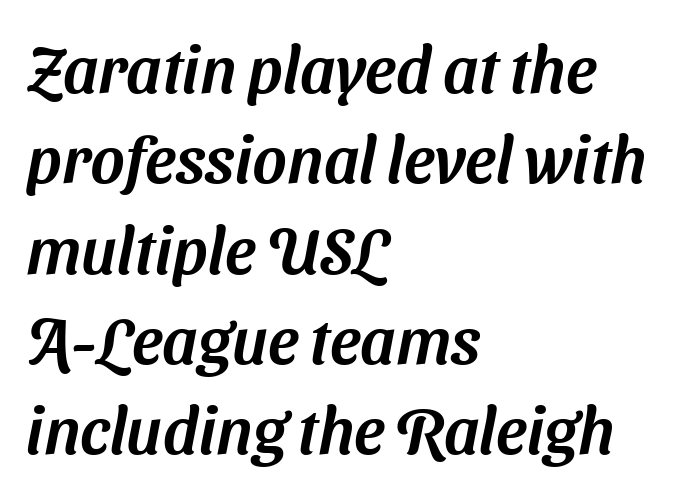
The image shows 65 px sans-serif type; set left-aligned, normal line spacing (1.39x), normal letter spacing, not underlined; medium stroke contrast and a medium x-height.
